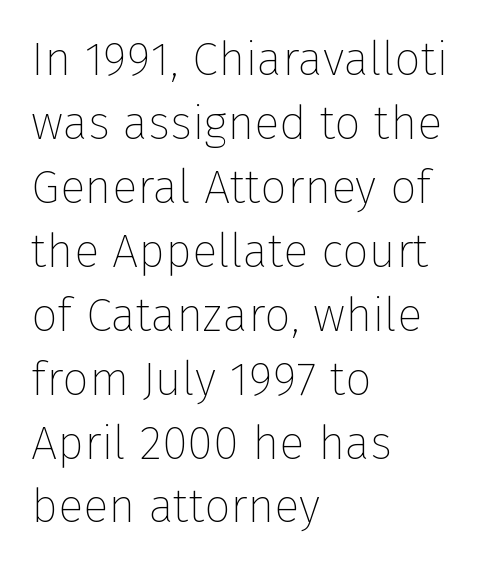
Q: Is the text bold? A: No.
Q: Is the text italic (slanted)? A: No, it is upright.
Q: Is the typeface a serif or a sans-serif typeface? A: Sans-serif.
Q: Is the text underlined? A: No.
Q: How is the paragraph aligned? A: Left-aligned.
Q: Is the spacing between letters normal or unusually wide? A: Normal.
Q: Is the spacing between lines tight, normal or loose? A: Normal.
Q: Width (condensed, normal, or wide)? A: Normal.
Q: Stroke contrast? A: Low.
Q: x-height? A: Medium.
Q: Monospaced? A: No.
